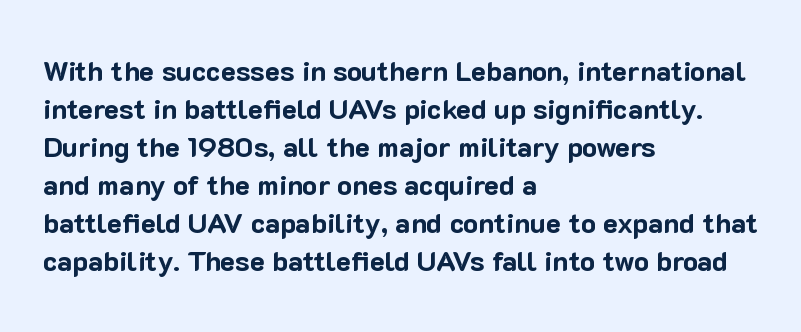
The image shows 28 px bold sans-serif type, upright; set left-aligned, normal line spacing (1.36x), normal letter spacing, not underlined; low stroke contrast and a medium x-height.
